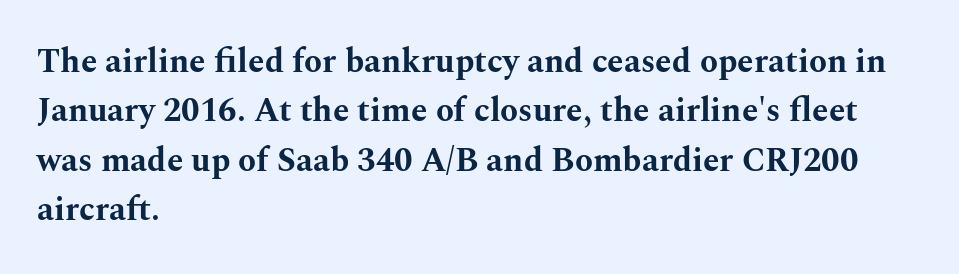
Q: Is the text bold? A: Yes.
Q: Is the text italic (slanted)? A: No, it is upright.
Q: Is the typeface a serif or a sans-serif typeface? A: Serif.
Q: Is the text underlined? A: No.
Q: How is the paragraph aligned? A: Left-aligned.
Q: Is the spacing between letters normal or unusually wide? A: Normal.
Q: Is the spacing between lines tight, normal or loose? A: Normal.
Q: Width (condensed, normal, or wide)? A: Wide.
Q: Stroke contrast? A: Medium.
Q: x-height? A: Medium.
Q: Monospaced? A: No.
